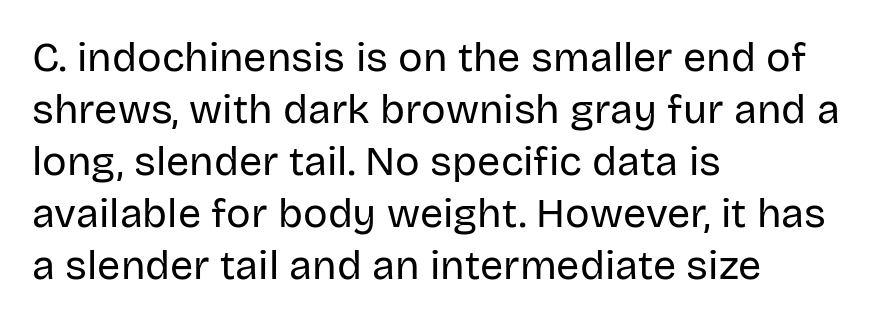
{"serif": "no", "italic": "no", "bold": "no", "weight": "regular", "width": "normal", "stroke_contrast": "low", "x_height": "large", "monospaced": "no", "underline": "no", "align": "left", "line_spacing": "normal", "line_spacing_ratio": 1.27, "letter_spacing": "normal", "letter_spacing_em": 0.0, "glyph_px": 41}
